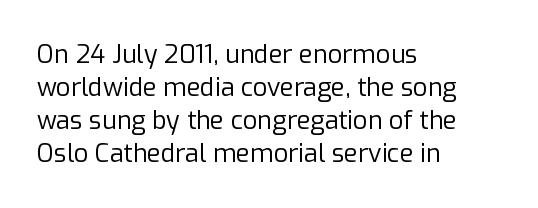
{"italic": "no", "bold": "no", "underline": "no", "align": "left", "line_spacing": "normal", "line_spacing_ratio": 1.32, "letter_spacing": "normal", "letter_spacing_em": 0.0, "glyph_px": 25}
